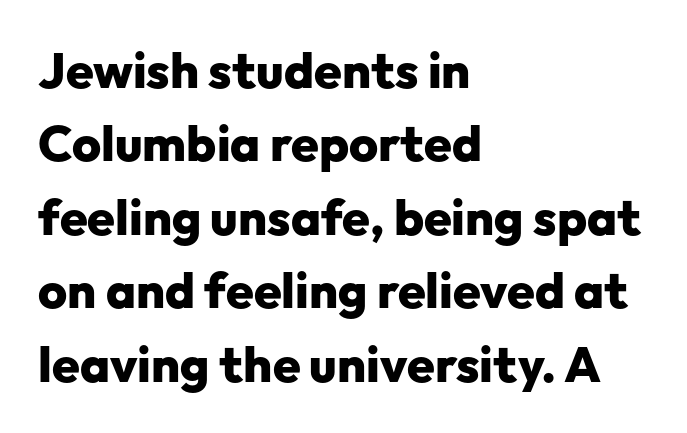
The image shows 50 px heavy sans-serif type, upright; set left-aligned, normal line spacing (1.47x), normal letter spacing, not underlined; low stroke contrast and a medium x-height.
